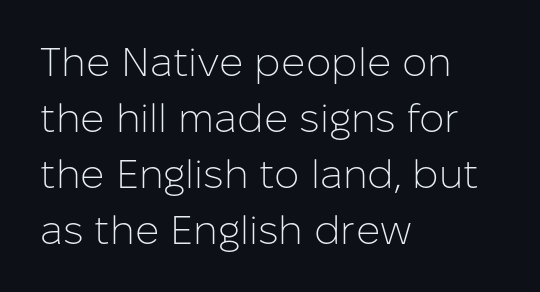
{"serif": "no", "italic": "no", "bold": "no", "weight": "light", "width": "normal", "stroke_contrast": "low", "x_height": "medium", "monospaced": "no", "underline": "no", "align": "left", "line_spacing": "normal", "line_spacing_ratio": 1.4, "letter_spacing": "normal", "letter_spacing_em": 0.0, "glyph_px": 40}
